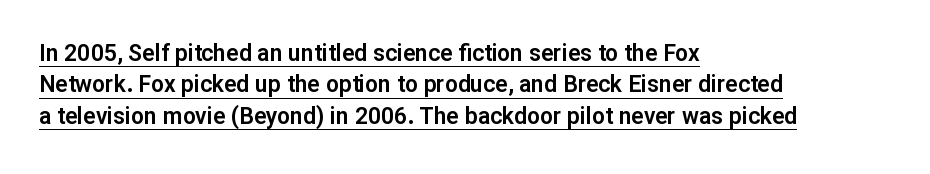
{"italic": "no", "underline": "yes", "align": "left", "line_spacing": "normal", "line_spacing_ratio": 1.36, "letter_spacing": "normal", "letter_spacing_em": 0.0, "glyph_px": 23}
